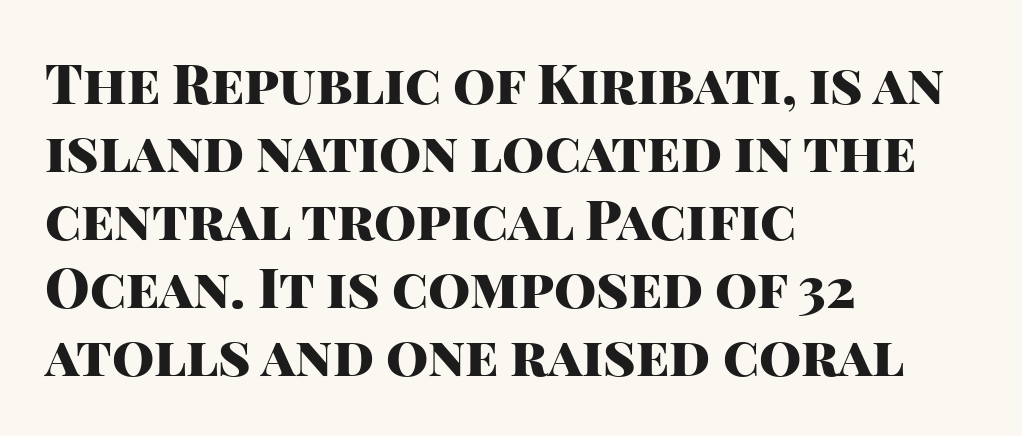
{"serif": "no", "italic": "no", "bold": "yes", "weight": "heavy", "width": "normal", "stroke_contrast": "high", "x_height": "large", "monospaced": "no", "underline": "no", "align": "left", "line_spacing": "normal", "line_spacing_ratio": 1.26, "letter_spacing": "normal", "letter_spacing_em": 0.0, "glyph_px": 54}
